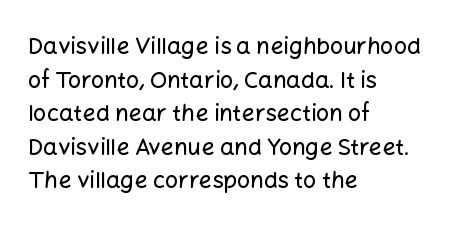
The image shows 23 px text type, upright; set left-aligned, normal line spacing (1.46x), normal letter spacing, not underlined.
